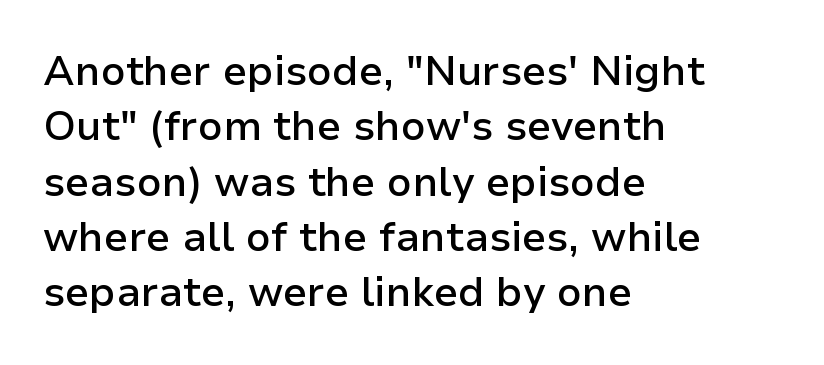
The image shows 41 px semibold sans-serif type, upright; set left-aligned, normal line spacing (1.35x), normal letter spacing, not underlined; low stroke contrast and a medium x-height.
